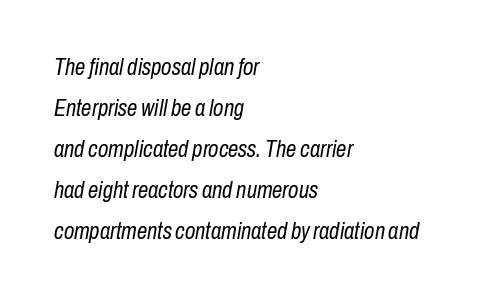
Q: Is the text bold? A: No.
Q: Is the text italic (slanted)? A: Yes, it leans right by about 10 degrees.
Q: Is the text underlined? A: No.
Q: How is the paragraph aligned? A: Left-aligned.
Q: Is the spacing between letters normal or unusually wide? A: Normal.
